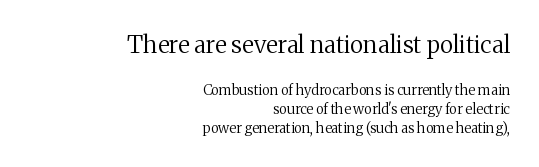
Tall strokes in this sample are plumb rather than angled. Just letters on the line, the space beneath them empty. Line endings align vertically; line beginnings do not. The lines sit at an ordinary, default distance from one another.
